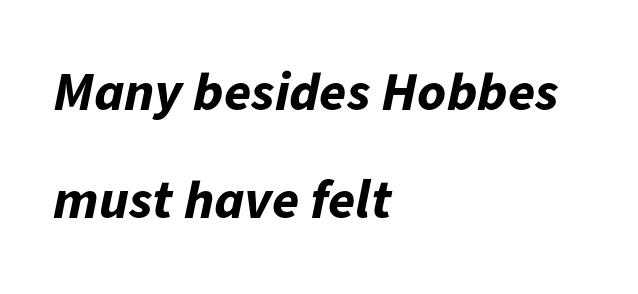
{"italic": "yes", "lean": "right", "slant_degrees": 11, "bold": "yes", "weight": "bold", "width": "normal", "stroke_contrast": "low", "x_height": "medium", "monospaced": "no", "underline": "no", "align": "left", "line_spacing": "loose", "line_spacing_ratio": 1.97, "letter_spacing": "normal", "letter_spacing_em": 0.0, "glyph_px": 55}
